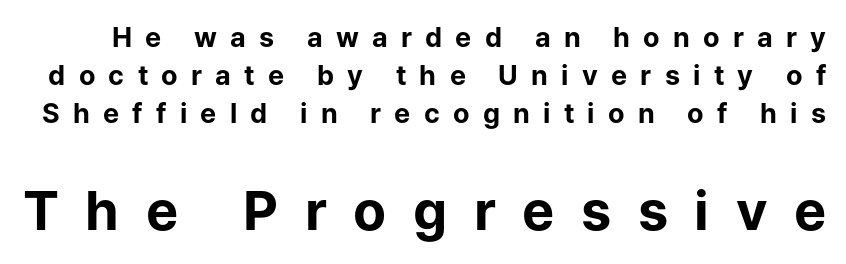
Q: Is the text bold? A: Yes.
Q: Is the text italic (slanted)? A: No, it is upright.
Q: Is the typeface a serif or a sans-serif typeface? A: Sans-serif.
Q: Is the text underlined? A: No.
Q: Is the spacing between letters normal or unusually wide? A: Unusually wide.
Q: Is the spacing between lines tight, normal or loose? A: Normal.
Q: Which block of text is set in a larger size, the first (top) or the second (bottom)? A: The second (bottom) one.
Q: Width (condensed, normal, or wide)? A: Normal.
Q: Stroke contrast? A: Low.
Q: x-height? A: Medium.
Q: Monospaced? A: No.
